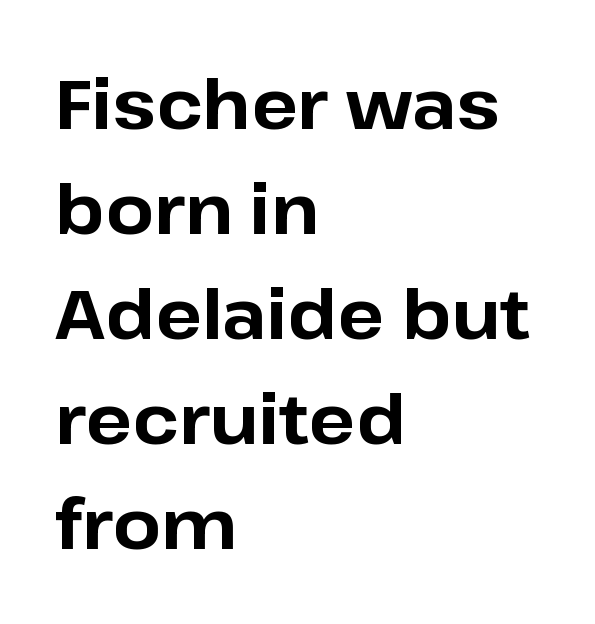
{"serif": "no", "italic": "no", "bold": "yes", "weight": "bold", "width": "normal", "stroke_contrast": "low", "x_height": "medium", "monospaced": "no", "underline": "no", "align": "left", "line_spacing": "normal", "line_spacing_ratio": 1.52, "letter_spacing": "normal", "letter_spacing_em": 0.0, "glyph_px": 69}
